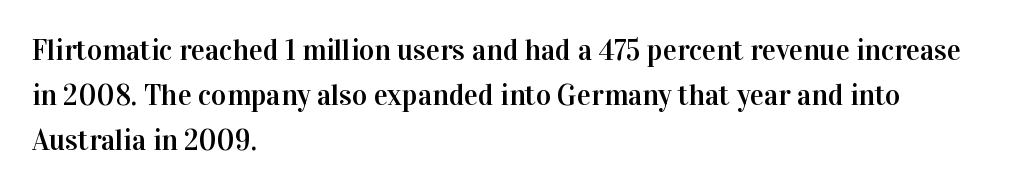
The image shows 29 px serif type, upright; set left-aligned, normal line spacing (1.55x), normal letter spacing, not underlined; high stroke contrast and a medium x-height.
